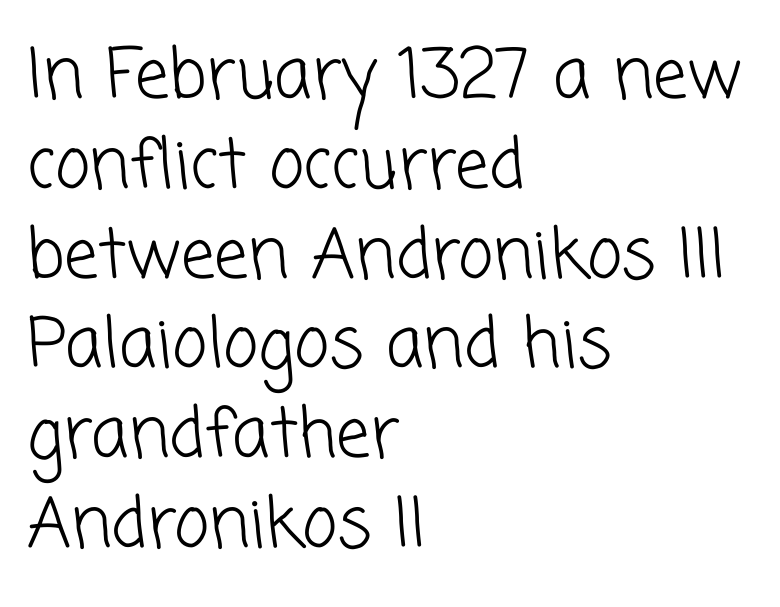
{"serif": "no", "bold": "no", "weight": "light", "width": "normal", "stroke_contrast": "low", "x_height": "medium", "monospaced": "no", "underline": "no", "align": "left", "line_spacing": "normal", "line_spacing_ratio": 1.32, "letter_spacing": "normal", "letter_spacing_em": 0.0, "glyph_px": 68}
